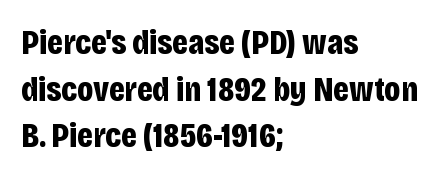
Unlike a traditional serif, this face leaves its strokes unadorned. The line-height multiplier appears to be the usual default. Glyph-to-glyph distance matches everyday printed text. Nobody drew a line under any word here.
